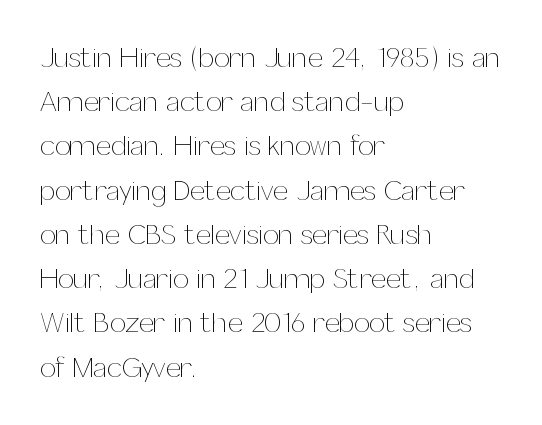
{"italic": "no", "bold": "no", "weight": "thin", "width": "normal", "stroke_contrast": "medium", "x_height": "medium", "monospaced": "no", "underline": "no", "align": "left", "line_spacing": "normal", "line_spacing_ratio": 1.58, "letter_spacing": "normal", "letter_spacing_em": 0.0, "glyph_px": 28}
